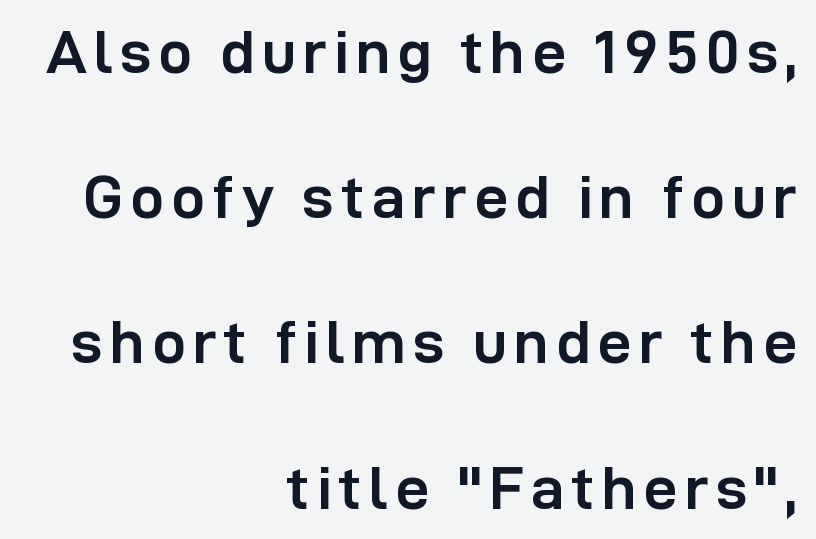
Q: Is the text bold? A: Yes.
Q: Is the text italic (slanted)? A: No, it is upright.
Q: Is the typeface a serif or a sans-serif typeface? A: Sans-serif.
Q: Is the text underlined? A: No.
Q: How is the paragraph aligned? A: Right-aligned.
Q: Is the spacing between lines tight, normal or loose? A: Loose.
Q: Width (condensed, normal, or wide)? A: Normal.
Q: Stroke contrast? A: Low.
Q: x-height? A: Medium.
Q: Monospaced? A: No.
